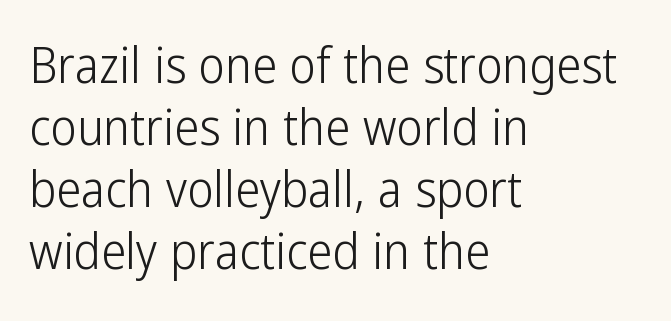
The text block is weighted toward the left margin, trailing off unevenly rightward. Look at the tracking — it's just the regular setting, nothing added. No word sits above an underline. Stem width sits at or under what a default text font uses.
